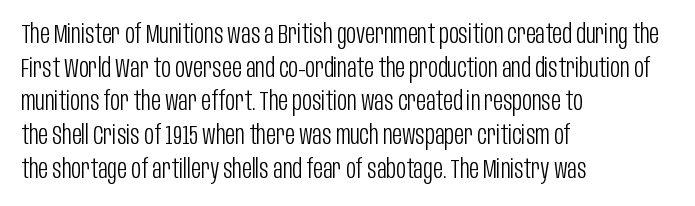
Q: Is the text bold? A: No.
Q: Is the text italic (slanted)? A: No, it is upright.
Q: Is the text underlined? A: No.
Q: How is the paragraph aligned? A: Left-aligned.
Q: Is the spacing between letters normal or unusually wide? A: Normal.
Q: Is the spacing between lines tight, normal or loose? A: Normal.
